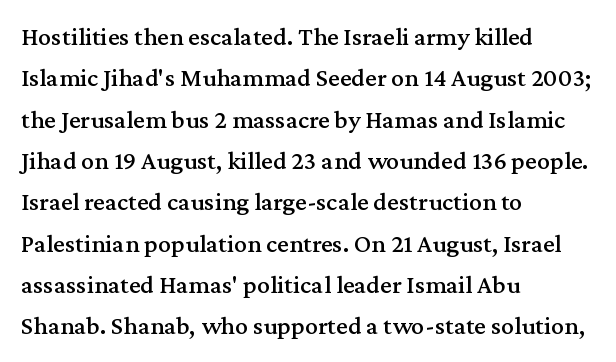
{"italic": "no", "underline": "no", "align": "left", "line_spacing": "normal", "line_spacing_ratio": 1.59, "letter_spacing": "normal", "letter_spacing_em": 0.0, "glyph_px": 26}
